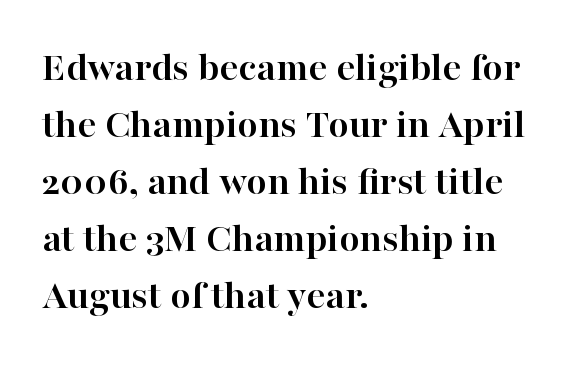
{"serif": "yes", "italic": "no", "bold": "yes", "weight": "semibold", "width": "normal", "stroke_contrast": "high", "x_height": "medium", "monospaced": "no", "underline": "no", "align": "left", "line_spacing": "normal", "line_spacing_ratio": 1.36, "letter_spacing": "normal", "letter_spacing_em": 0.0, "glyph_px": 42}
